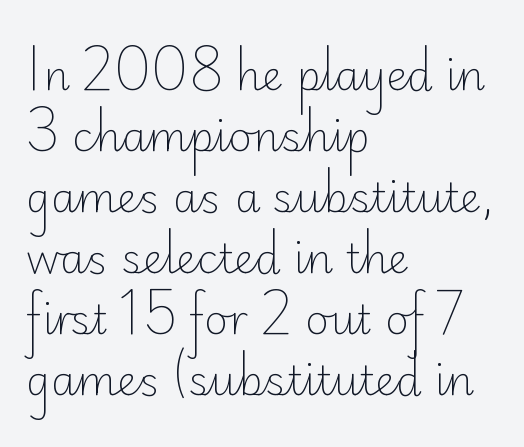
There is no visible air inserted between adjacent glyphs. The area under the type is left untouched. In terms of posture, this sample is upright. The passage shown is typed in a proportional face where columns would drift.
